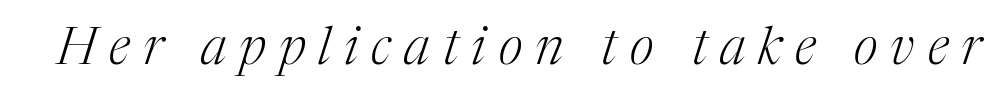
Q: Is the text bold? A: No.
Q: Is the text italic (slanted)? A: Yes, it leans right by about 17 degrees.
Q: Is the typeface a serif or a sans-serif typeface? A: Serif.
Q: Is the text underlined? A: No.
Q: Is the spacing between letters normal or unusually wide? A: Unusually wide.
Q: Width (condensed, normal, or wide)? A: Normal.
Q: Stroke contrast? A: Medium.
Q: x-height? A: Medium.
Q: Monospaced? A: No.
